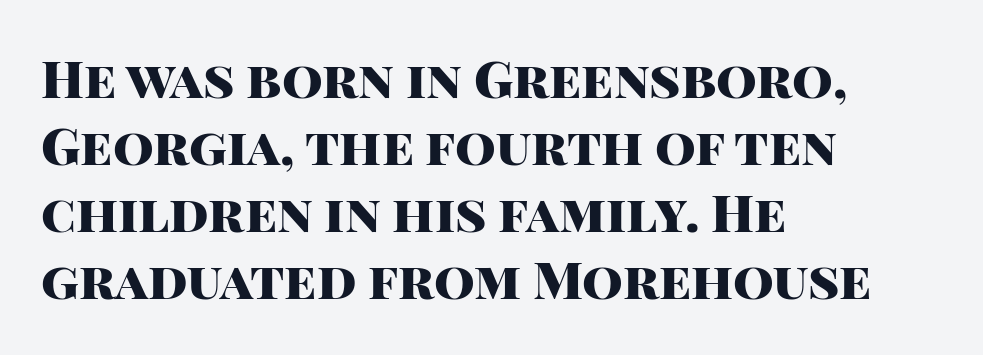
Weight: bold. Tracking here is standard; glyphs follow each other at the usual distance. Anything drawn beneath the words? Only blank space. Classification — sans serif. Do the characters align in a grid? No, the font is proportional.
